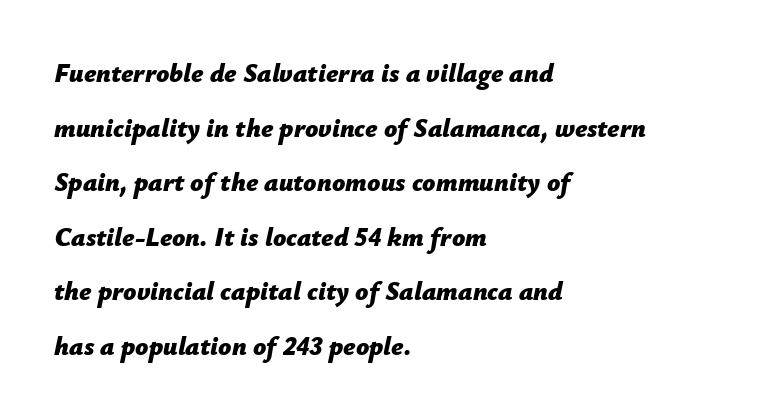
Visually the block forms a straight wall on the left and a jagged coastline on the right. Line spacing here is loose. This sample uses plain, unmodified letter spacing. The face used here has a pronounced slope to its letters. Lines of text with bare space underneath. Compared with an ordinary text face, these strokes are far heavier — a full bold.
